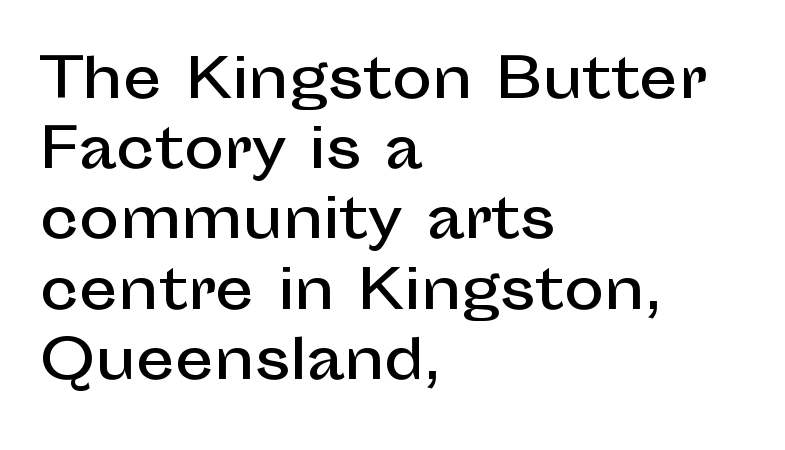
{"serif": "no", "italic": "no", "width": "normal", "stroke_contrast": "low", "x_height": "medium", "monospaced": "no", "underline": "no", "align": "left", "line_spacing": "normal", "line_spacing_ratio": 1.3, "letter_spacing": "normal", "letter_spacing_em": 0.0, "glyph_px": 54}
